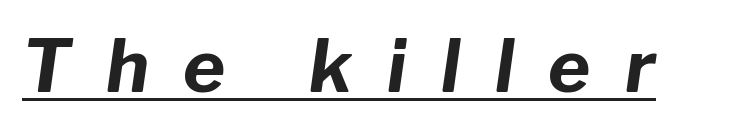
{"italic": "yes", "lean": "right", "slant_degrees": 8, "bold": "yes", "weight": "bold", "width": "normal", "stroke_contrast": "low", "x_height": "medium", "monospaced": "no", "underline": "yes", "letter_spacing": "wide", "letter_spacing_em": 0.48, "glyph_px": 72}
